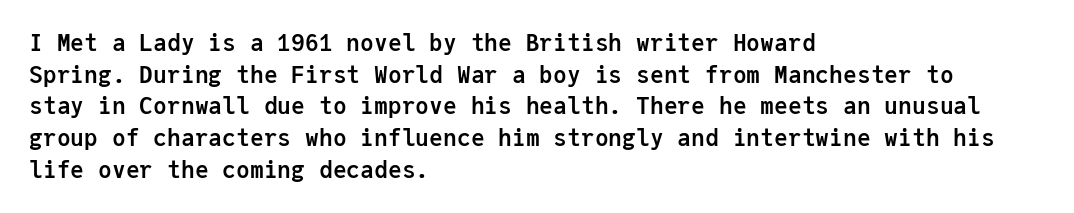
Q: Is the text bold? A: Yes.
Q: Is the text italic (slanted)? A: No, it is upright.
Q: Is the text underlined? A: No.
Q: How is the paragraph aligned? A: Left-aligned.
Q: Is the spacing between letters normal or unusually wide? A: Normal.
Q: Is the spacing between lines tight, normal or loose? A: Normal.
